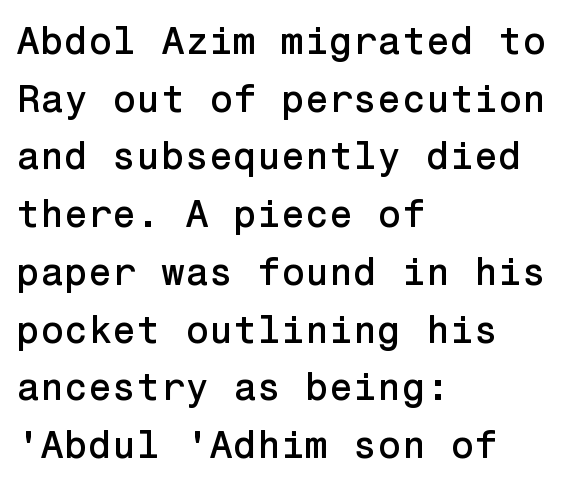
The image shows 39 px sans-serif type, upright; set left-aligned, normal line spacing (1.48x), normal letter spacing, not underlined; low stroke contrast and a medium x-height.
